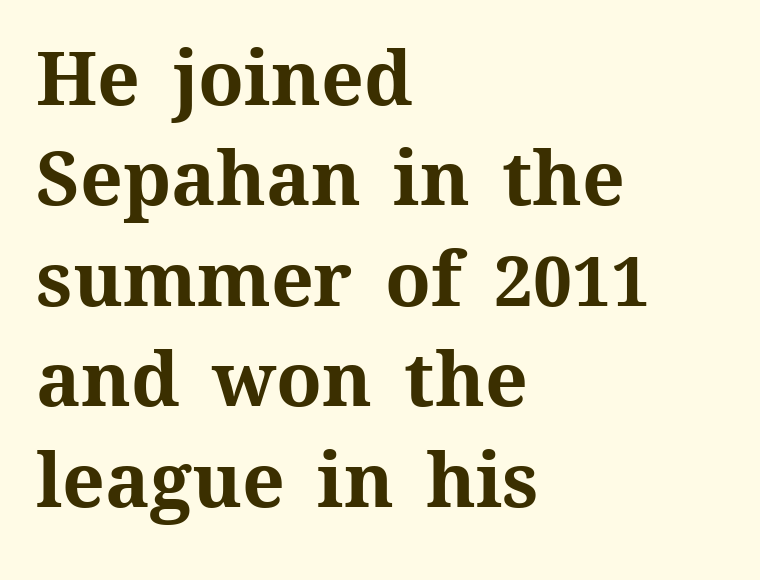
{"italic": "no", "bold": "yes", "weight": "bold", "width": "normal", "stroke_contrast": "medium", "x_height": "medium", "monospaced": "no", "underline": "no", "align": "left", "line_spacing": "normal", "line_spacing_ratio": 1.34, "letter_spacing": "normal", "letter_spacing_em": 0.0, "glyph_px": 75}
